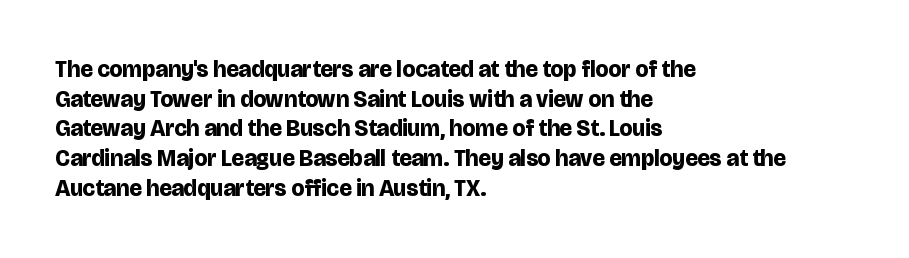
Is there any slant? The stems are plumb. Nothing unusual about the tracking: characters are spaced as the font intends. These words are printed bold, with thick strokes throughout. Evenly set lines give the paragraph a standard silhouette.
